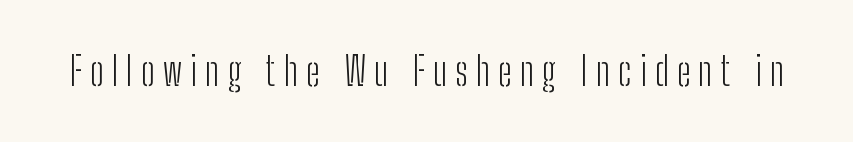
Plain, unruled lines of type. Spacing verdict: proportional, widths tailored to each character. Classification — sans serif. The type sits square on the baseline with zero lean. Caption: expanded tracking, letters set apart.
